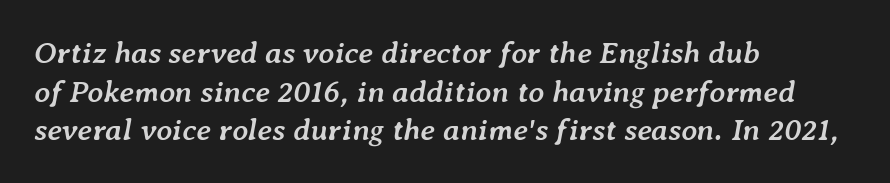
The image shows 31 px semibold type, italic (leaning right); set left-aligned, normal line spacing (1.25x), normal letter spacing, not underlined; low stroke contrast and a medium x-height.
